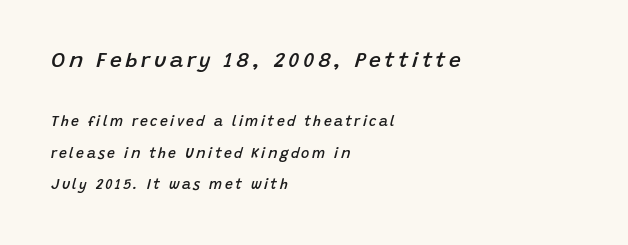
Every character sits at an angle, as italics do. These lines stack with their left ends in a neat column. The letters are semibold — heavier than regular but short of a full bold. Size contrast runs from large at the top to small at the bottom. Words float on clear page, feet unadorned.
